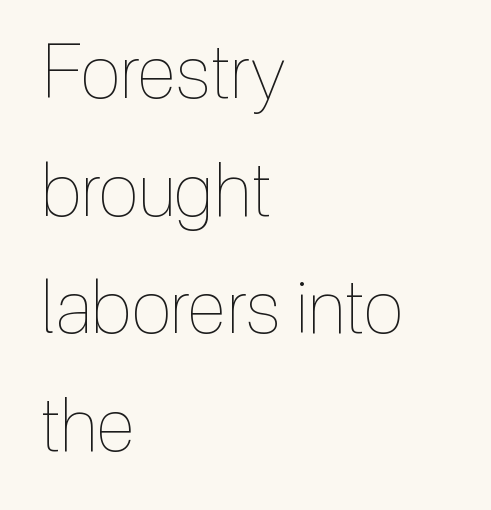
Q: Is the text bold? A: No.
Q: Is the text italic (slanted)? A: No, it is upright.
Q: Is the text underlined? A: No.
Q: How is the paragraph aligned? A: Left-aligned.
Q: Is the spacing between letters normal or unusually wide? A: Normal.
Q: Is the spacing between lines tight, normal or loose? A: Normal.
Q: Width (condensed, normal, or wide)? A: Condensed.
Q: x-height? A: Medium.
Q: Monospaced? A: No.
